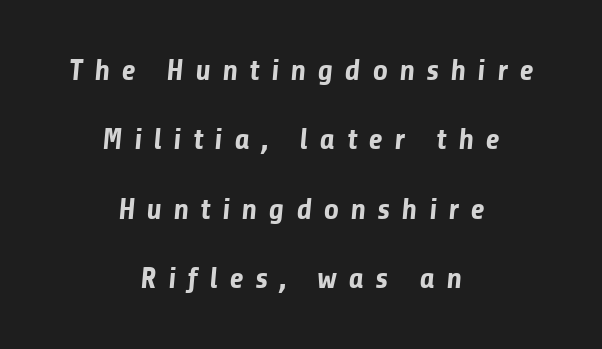
Q: Is the text bold? A: Yes.
Q: Is the typeface a serif or a sans-serif typeface? A: Sans-serif.
Q: Is the text underlined? A: No.
Q: How is the paragraph aligned? A: Centered.
Q: Is the spacing between letters normal or unusually wide? A: Unusually wide.
Q: Is the spacing between lines tight, normal or loose? A: Loose.
Q: Width (condensed, normal, or wide)? A: Normal.
Q: Stroke contrast? A: Low.
Q: x-height? A: Medium.
Q: Monospaced? A: No.
